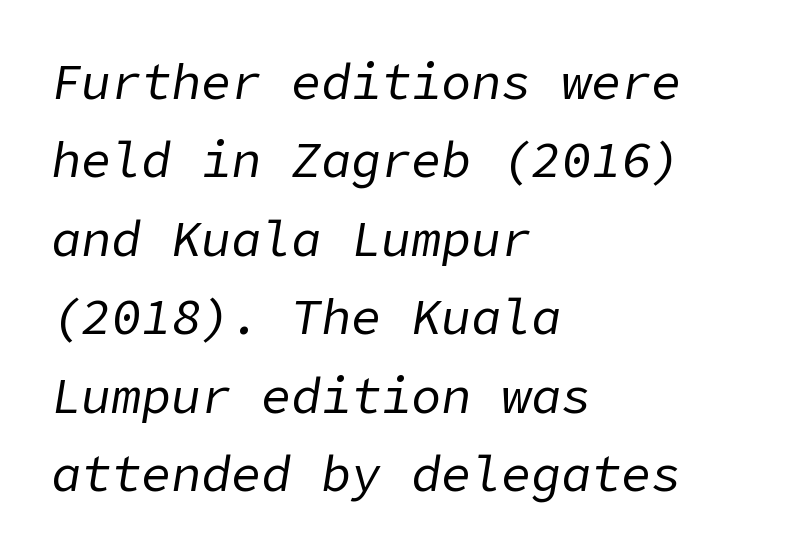
Letters have the restrained weight of plain body copy at most. Notice how the stems are inclined rather than vertical — that's the hallmark of italics. Decoration check: the copy has no underline. Caption: multi-line text, flush left, ragged right. Regarding leading, the lines here are spaced in the standard way.
